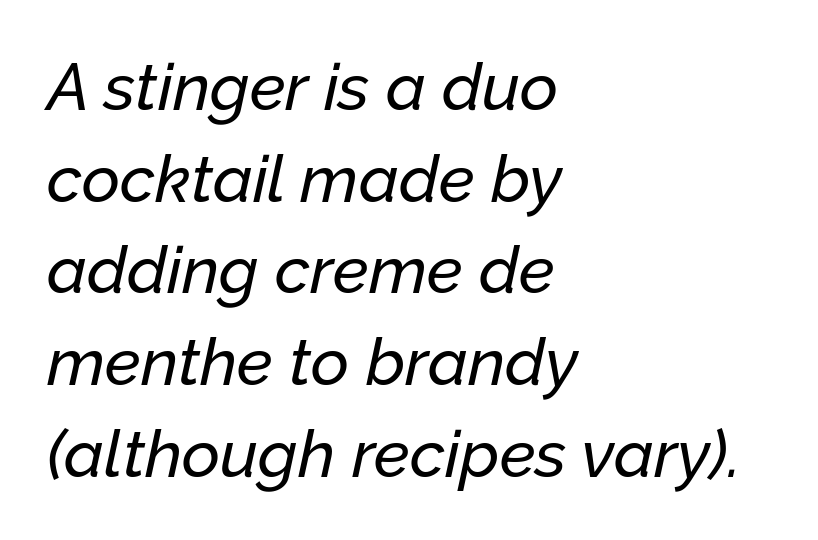
The image shows 66 px text type, italic (leaning right); set left-aligned, normal line spacing (1.39x), normal letter spacing, not underlined; low stroke contrast and a medium x-height.
